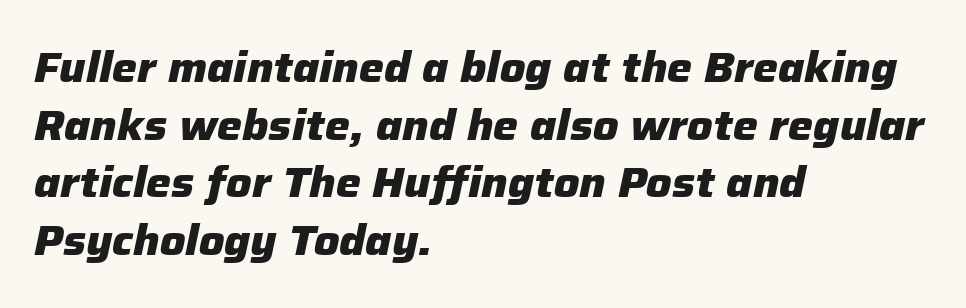
Q: Is the text bold? A: Yes.
Q: Is the text italic (slanted)? A: Yes, it leans right by about 12 degrees.
Q: Is the text underlined? A: No.
Q: How is the paragraph aligned? A: Left-aligned.
Q: Is the spacing between letters normal or unusually wide? A: Normal.
Q: Is the spacing between lines tight, normal or loose? A: Normal.
Q: Width (condensed, normal, or wide)? A: Normal.
Q: Stroke contrast? A: Low.
Q: x-height? A: Medium.
Q: Monospaced? A: No.
